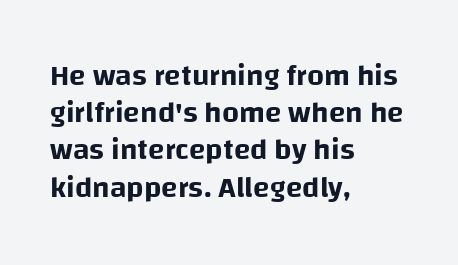
Q: Is the text italic (slanted)? A: No, it is upright.
Q: Is the typeface a serif or a sans-serif typeface? A: Sans-serif.
Q: Is the text underlined? A: No.
Q: How is the paragraph aligned? A: Left-aligned.
Q: Is the spacing between letters normal or unusually wide? A: Normal.
Q: Width (condensed, normal, or wide)? A: Normal.
Q: Stroke contrast? A: Low.
Q: x-height? A: Large.
Q: Monospaced? A: No.
